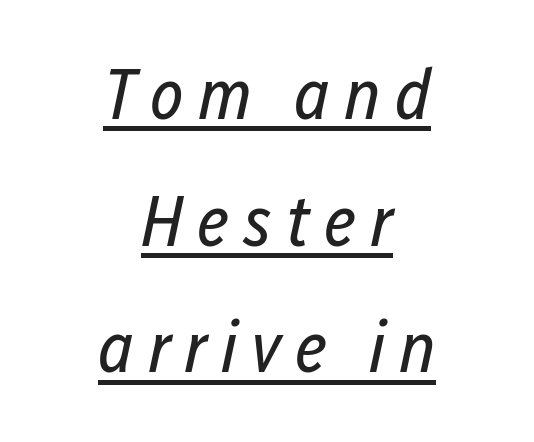
Q: Is the text bold? A: No.
Q: Is the text italic (slanted)? A: Yes, it leans right by about 12 degrees.
Q: Is the text underlined? A: Yes.
Q: How is the paragraph aligned? A: Centered.
Q: Width (condensed, normal, or wide)? A: Condensed.
Q: Stroke contrast? A: Low.
Q: x-height? A: Medium.
Q: Monospaced? A: No.
